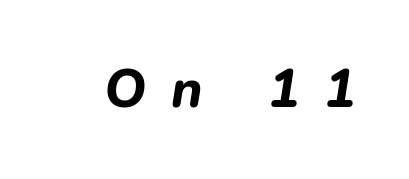
{"italic": "yes", "lean": "right", "slant_degrees": 9, "bold": "yes", "weight": "bold", "width": "normal", "stroke_contrast": "low", "x_height": "medium", "monospaced": "no", "underline": "no", "letter_spacing": "wide", "letter_spacing_em": 0.47, "glyph_px": 53}
